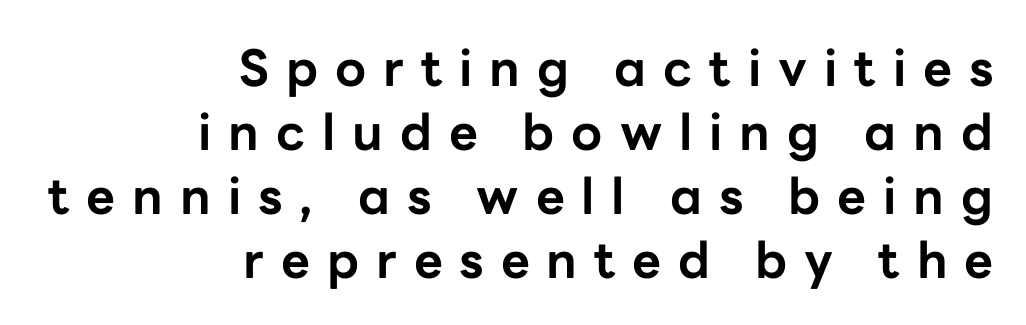
{"serif": "no", "italic": "no", "bold": "yes", "weight": "bold", "width": "normal", "stroke_contrast": "low", "x_height": "medium", "monospaced": "no", "underline": "no", "align": "right", "line_spacing": "normal", "line_spacing_ratio": 1.28, "letter_spacing": "wide", "letter_spacing_em": 0.34, "glyph_px": 50}
